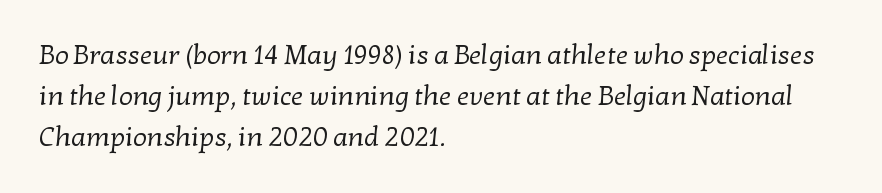
{"bold": "no", "underline": "no", "align": "left", "line_spacing": "normal", "line_spacing_ratio": 1.51, "letter_spacing": "normal", "letter_spacing_em": 0.0, "glyph_px": 27}
